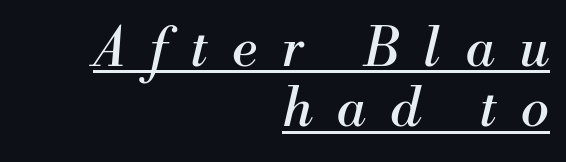
{"serif": "yes", "italic": "yes", "lean": "right", "slant_degrees": 13, "bold": "no", "weight": "regular", "width": "normal", "stroke_contrast": "medium", "x_height": "small", "monospaced": "no", "underline": "yes", "align": "right", "line_spacing": "tight", "line_spacing_ratio": 1.14, "letter_spacing": "wide", "letter_spacing_em": 0.46, "glyph_px": 53}
